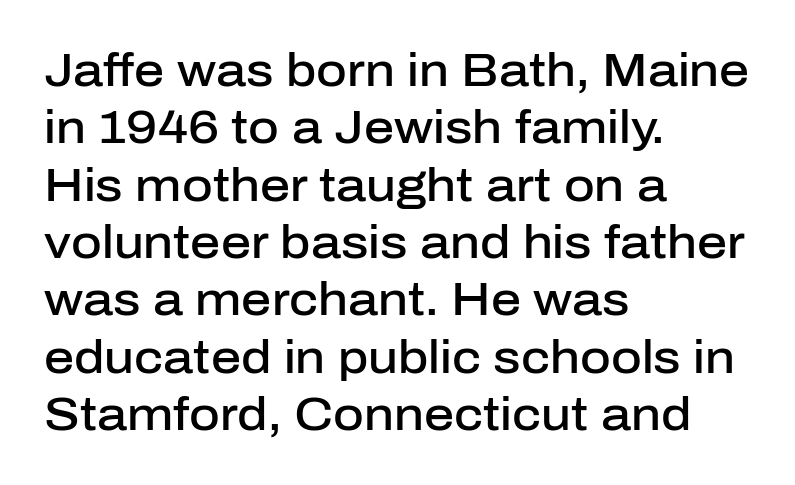
Q: Is the text bold? A: Semi-bold.
Q: Is the text italic (slanted)? A: No, it is upright.
Q: Is the typeface a serif or a sans-serif typeface? A: Sans-serif.
Q: Is the text underlined? A: No.
Q: How is the paragraph aligned? A: Left-aligned.
Q: Is the spacing between letters normal or unusually wide? A: Normal.
Q: Width (condensed, normal, or wide)? A: Normal.
Q: Stroke contrast? A: Low.
Q: x-height? A: Medium.
Q: Monospaced? A: No.
